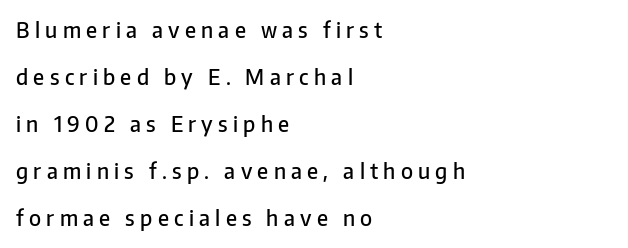
The image shows 21 px text type, upright; set left-aligned, loose line spacing (2.24x), unusually wide letter spacing (+0.25 em), not underlined.
